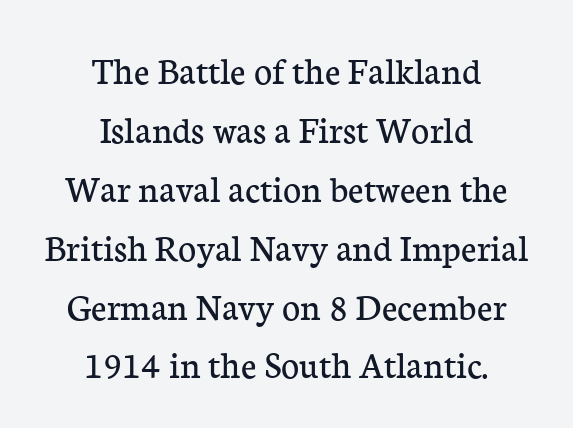
{"serif": "yes", "italic": "no", "bold": "no", "weight": "regular", "width": "normal", "stroke_contrast": "low", "x_height": "medium", "monospaced": "no", "underline": "no", "align": "center", "line_spacing": "normal", "line_spacing_ratio": 1.51, "letter_spacing": "normal", "letter_spacing_em": 0.0, "glyph_px": 39}
